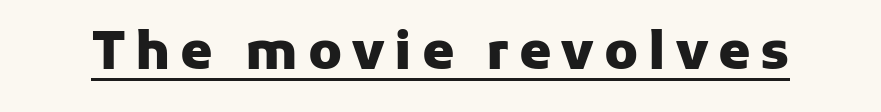
Designer's note — italics off, roman on. Typographically, this falls in the sans-serif category. Weight check: bold — yes, fully. The passage shown is underscored from start to finish. Do the characters align in a grid? No, the font is proportional.
